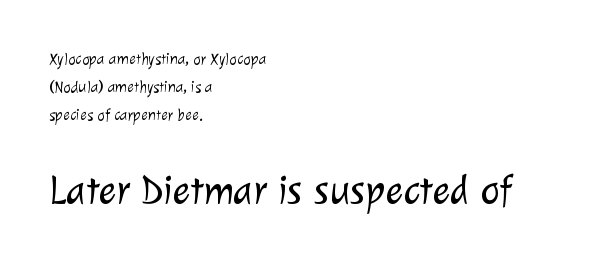
The rendering uses natural spacing where letterforms have individual widths. Rule under the text: the space is simply empty. Ink coverage per letter is moderate at most. This rendering employs a face without finishing strokes, i.e., a sans-serif. A classic flush-left, rag-right setting is used for this passage.
